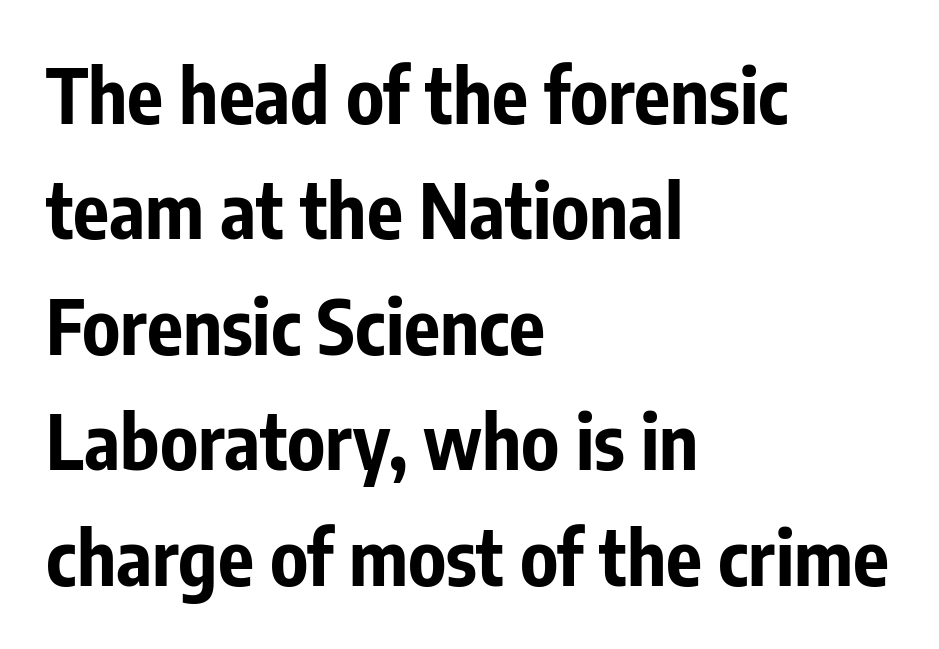
The image shows 75 px bold, condensed sans-serif type, upright; set left-aligned, normal line spacing (1.54x), normal letter spacing, not underlined; low stroke contrast and a medium x-height.
